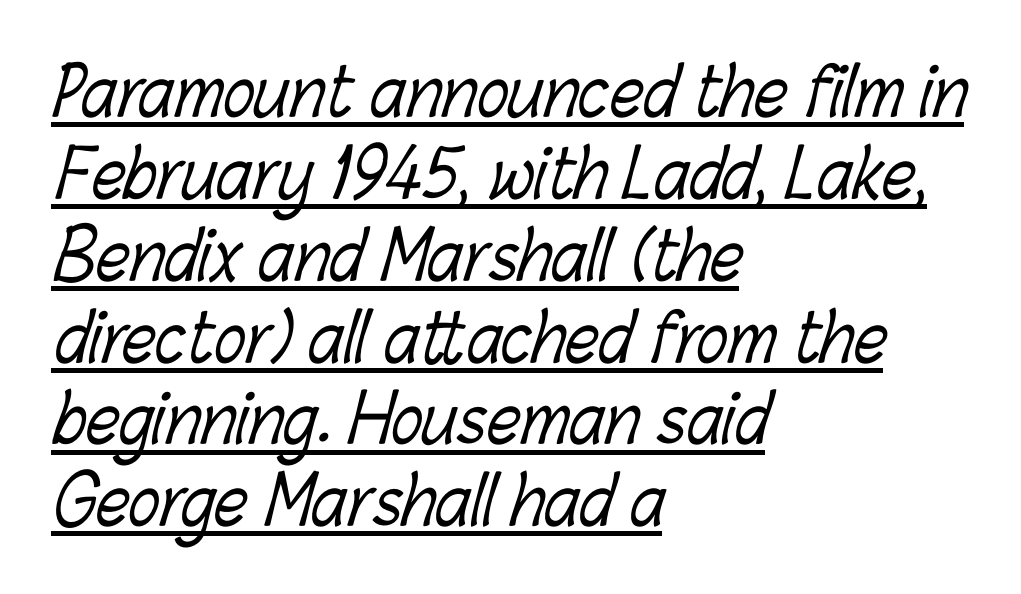
The image shows 66 px light, condensed type; set left-aligned, line spacing 1.24x, normal letter spacing, underlined; low stroke contrast and a medium x-height.
